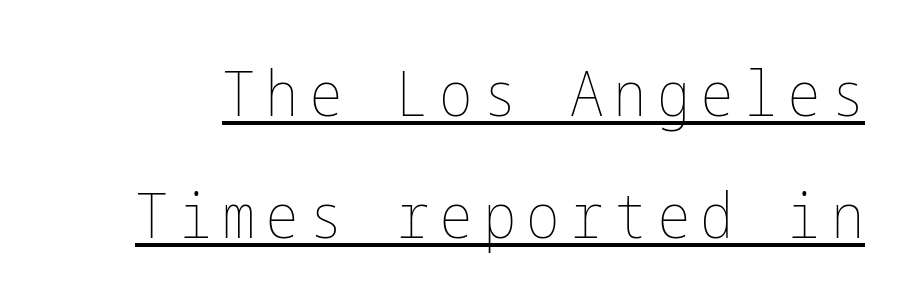
The image shows 63 px thin, condensed type, upright; set loose line spacing (1.94x), underlined; low stroke contrast and a medium x-height.
